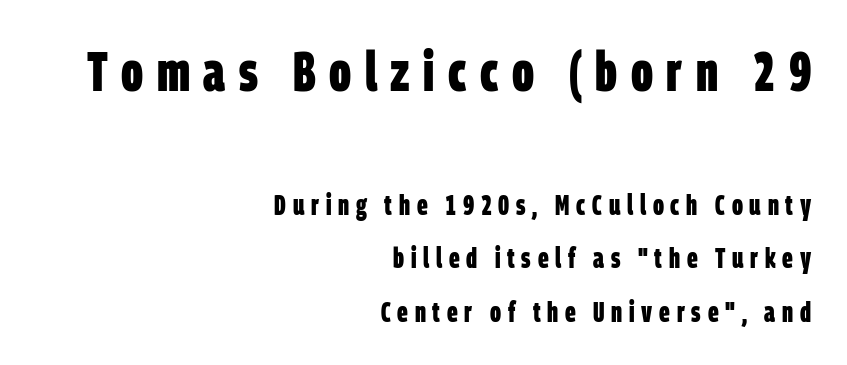
The image shows 56 px bold, condensed sans-serif type; set right-aligned, loose line spacing (1.9x), unusually wide letter spacing (+0.24 em), not underlined; the first (top) block is 2.0x larger; low stroke contrast and a large x-height.
